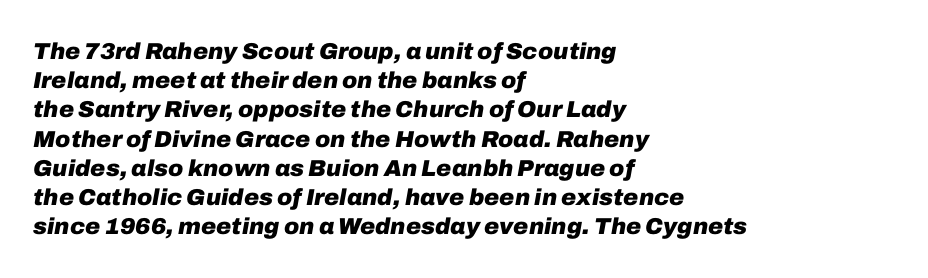
Q: Is the text bold? A: Yes.
Q: Is the text italic (slanted)? A: Yes, it leans right by about 10 degrees.
Q: Is the text underlined? A: No.
Q: How is the paragraph aligned? A: Left-aligned.
Q: Is the spacing between letters normal or unusually wide? A: Normal.
Q: Is the spacing between lines tight, normal or loose? A: Normal.
